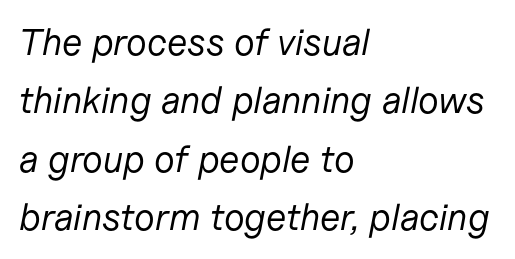
Clear beneath every line of the passage. Slant detected: the letters are inclined. Think of a printed novel: that variable character pitch is what you see here. Baseline-to-baseline distance is the conventional proportion of letter height. Between one letter and the next there's only the usual sliver of space.
